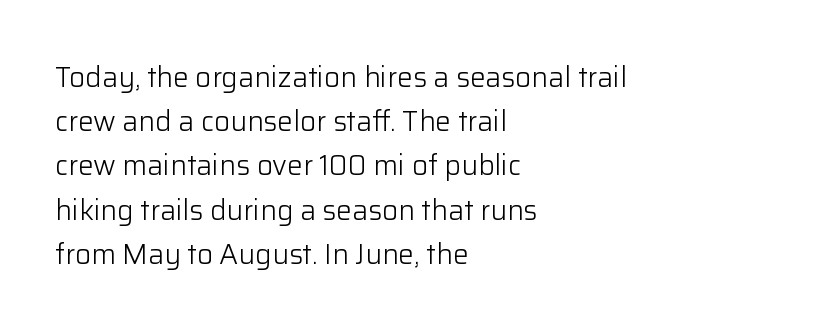
You can tell from the bare stems that sans-serif type was used. Ascenders rise straight up at ninety degrees. Underline: absent. Compared with typical body copy, the letter spacing here is the same. Vertical stems look standard width or narrower in stroke.
